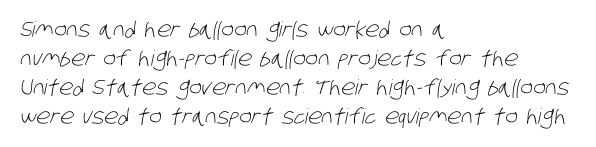
{"bold": "no", "underline": "no", "align": "left", "line_spacing": "normal", "line_spacing_ratio": 1.38, "letter_spacing": "normal", "letter_spacing_em": 0.0, "glyph_px": 21}
